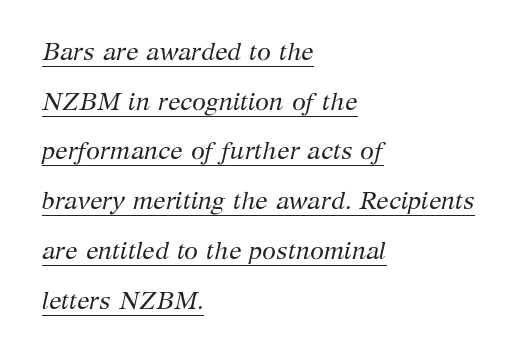
The typesetter has applied underlining to the passage shown. Rows of type keep a wide berth in the vertical direction. This sample is left-justified, so line endings fall wherever the words run out. Look at the tracking — it's just the regular setting, nothing added. Slanted lettering throughout.
